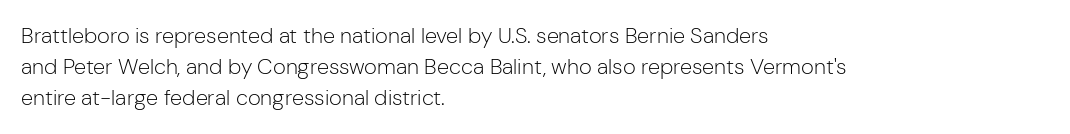
The image shows 22 px text type, upright; set left-aligned, normal line spacing (1.42x), normal letter spacing, not underlined.
